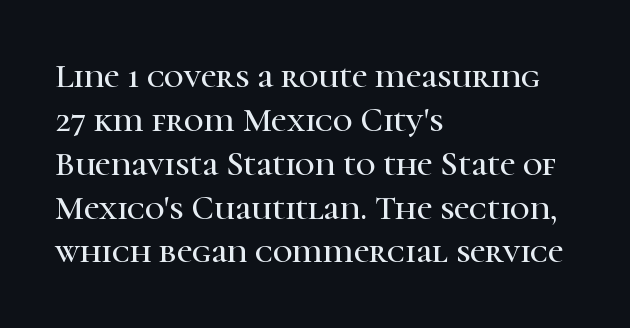
The image shows 34 px serif type, upright; set left-aligned, normal line spacing (1.29x), normal letter spacing, not underlined; high stroke contrast and a medium x-height.
